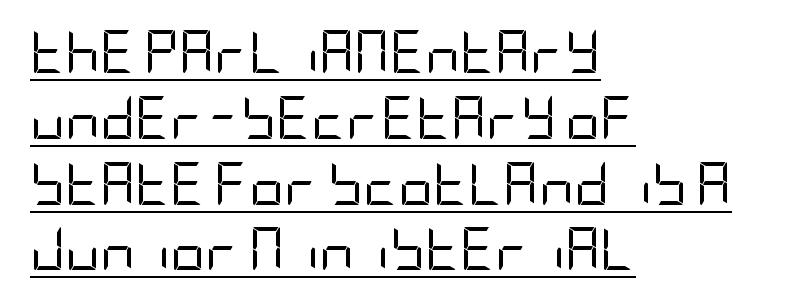
The image shows 43 px regular-weight, condensed sans-serif type, upright; set left-aligned, normal line spacing (1.53x), normal letter spacing, underlined; low stroke contrast and a large x-height.
